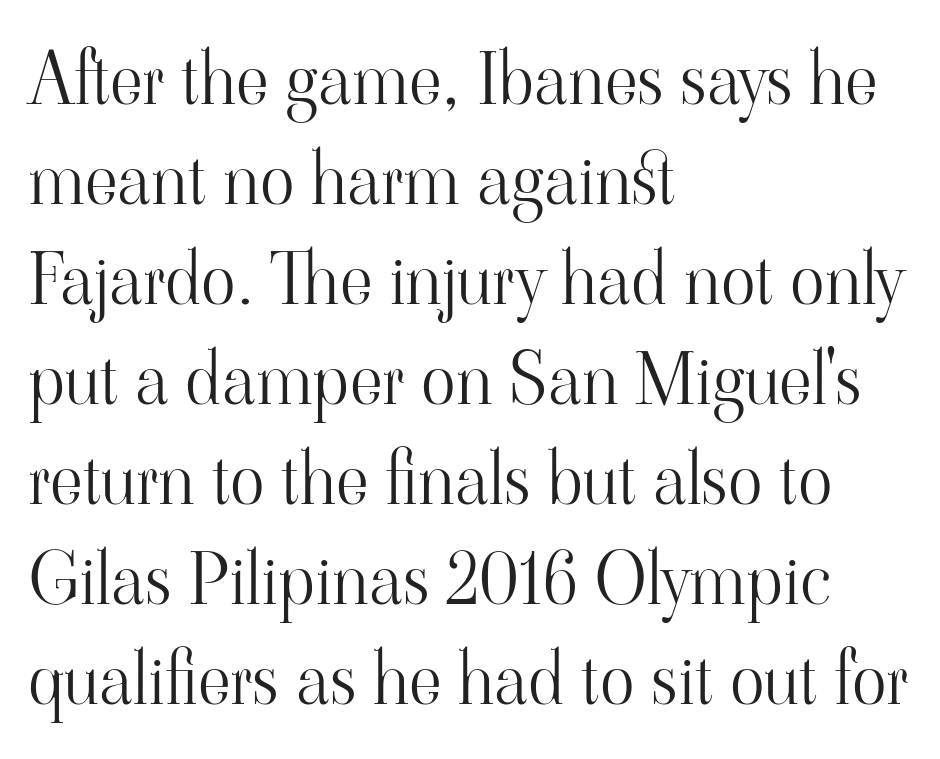
The image shows 72 px light serif type, upright; set left-aligned, normal line spacing (1.39x), normal letter spacing, not underlined; high stroke contrast and a small x-height.
